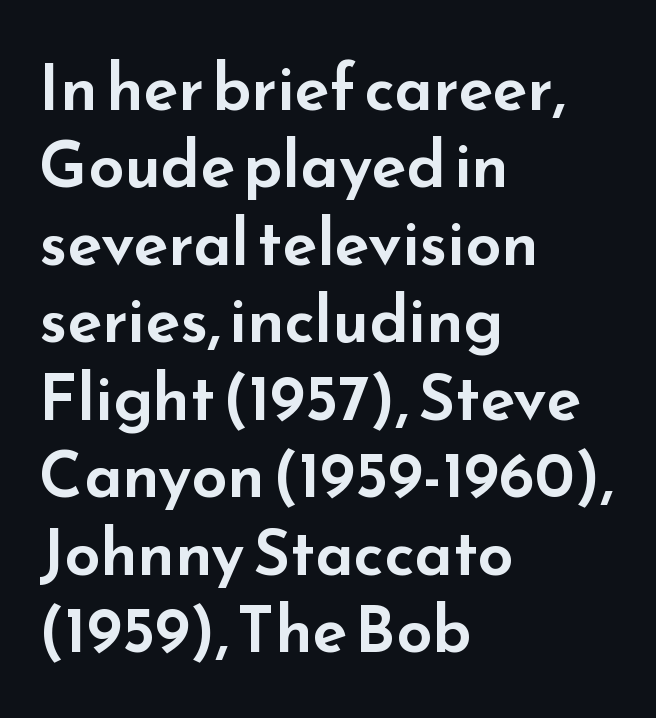
Q: Is the text italic (slanted)? A: No, it is upright.
Q: Is the typeface a serif or a sans-serif typeface? A: Sans-serif.
Q: Is the text underlined? A: No.
Q: How is the paragraph aligned? A: Left-aligned.
Q: Is the spacing between letters normal or unusually wide? A: Normal.
Q: Width (condensed, normal, or wide)? A: Wide.
Q: Stroke contrast? A: Low.
Q: x-height? A: Small.
Q: Monospaced? A: No.
